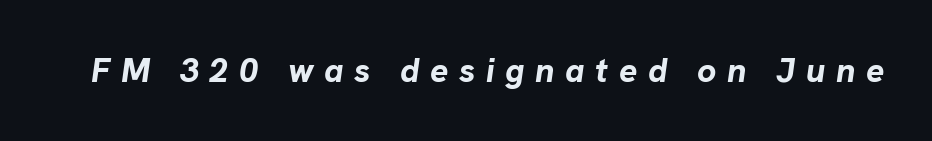
The font is running at its bold setting. The letters advance in unequal steps, a hallmark of proportional type. The space directly below the letters is spotless. Letter spacing: wide. Looking at the ascenders, they clearly lean.
